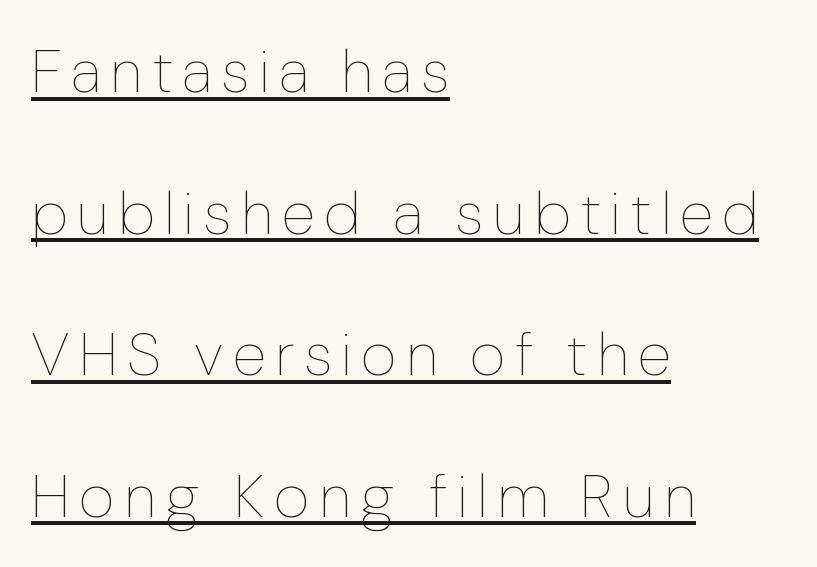
{"italic": "no", "bold": "no", "weight": "thin", "width": "normal", "stroke_contrast": "low", "x_height": "medium", "monospaced": "no", "underline": "yes", "align": "left", "line_spacing": "loose", "line_spacing_ratio": 2.32, "glyph_px": 61}
